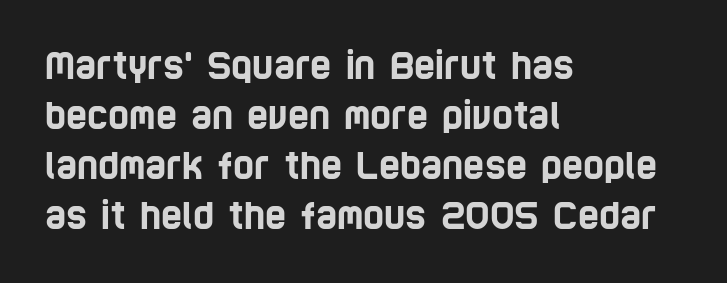
The glyphs in this specimen are sans serif. Anything drawn beneath the words? Only blank space. The letterforms sit shoulder to shoulder at normal distance. Caption: multi-line text, flush left, ragged right. Think of a printed novel: that variable character pitch is what you see here. If you measured baseline to baseline, you'd find a middling distance.
